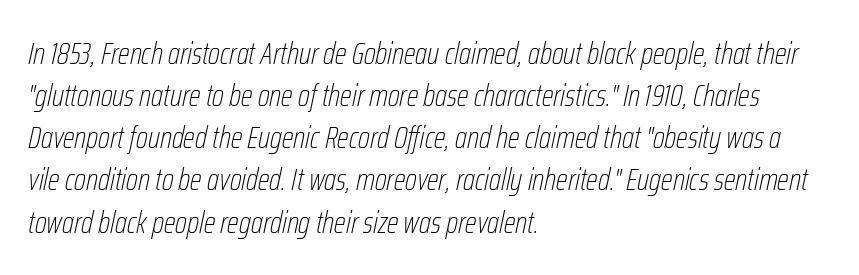
Q: Is the text bold? A: No.
Q: Is the text italic (slanted)? A: Yes, it leans right by about 12 degrees.
Q: Is the text underlined? A: No.
Q: How is the paragraph aligned? A: Left-aligned.
Q: Is the spacing between letters normal or unusually wide? A: Normal.
Q: Is the spacing between lines tight, normal or loose? A: Normal.
Q: Width (condensed, normal, or wide)? A: Condensed.
Q: Stroke contrast? A: Low.
Q: x-height? A: Medium.
Q: Monospaced? A: No.
